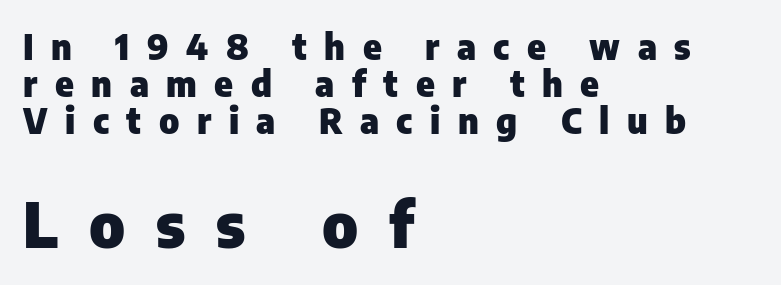
Q: Is the text bold? A: Yes.
Q: Is the text italic (slanted)? A: No, it is upright.
Q: Is the typeface a serif or a sans-serif typeface? A: Sans-serif.
Q: Is the text underlined? A: No.
Q: How is the paragraph aligned? A: Left-aligned.
Q: Is the spacing between letters normal or unusually wide? A: Unusually wide.
Q: Is the spacing between lines tight, normal or loose? A: Tight.
Q: Which block of text is set in a larger size, the first (top) or the second (bottom)? A: The second (bottom) one.
Q: Width (condensed, normal, or wide)? A: Normal.
Q: Stroke contrast? A: Low.
Q: x-height? A: Medium.
Q: Monospaced? A: No.
